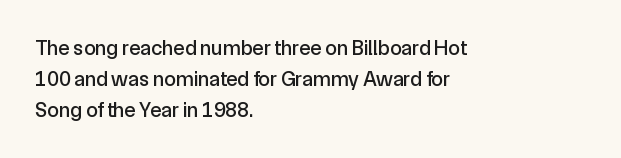
The image shows 21 px text type, upright; set left-aligned, normal line spacing (1.47x), normal letter spacing, not underlined.
